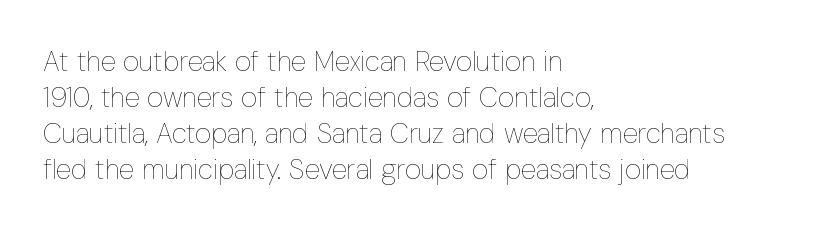
{"italic": "no", "bold": "no", "weight": "thin", "width": "condensed", "stroke_contrast": "low", "x_height": "medium", "monospaced": "no", "underline": "no", "align": "left", "line_spacing": "normal", "line_spacing_ratio": 1.28, "letter_spacing": "normal", "letter_spacing_em": 0.0, "glyph_px": 28}
